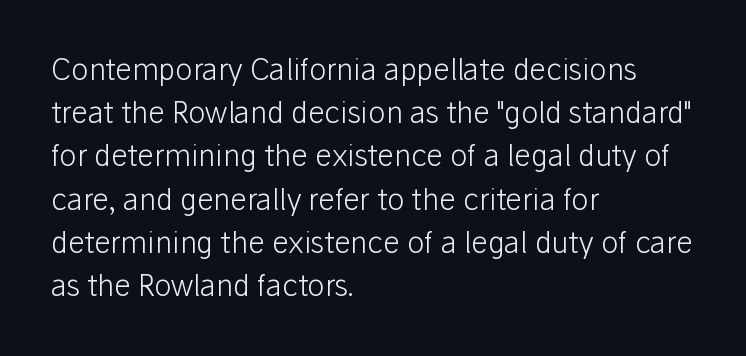
{"serif": "no", "italic": "no", "bold": "no", "weight": "light", "width": "normal", "stroke_contrast": "low", "x_height": "medium", "monospaced": "no", "underline": "no", "align": "left", "line_spacing": "normal", "line_spacing_ratio": 1.49, "letter_spacing": "normal", "letter_spacing_em": 0.0, "glyph_px": 29}
